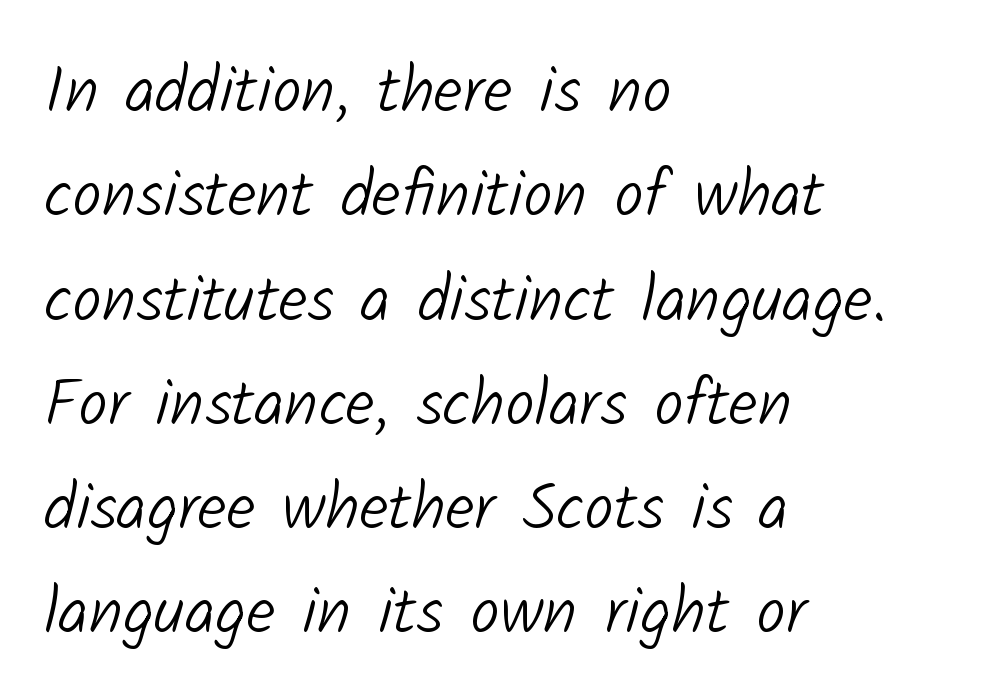
A light-to-regular cut is what we see here. Spacing verdict: proportional, widths tailored to each character. This rendering leaves character spacing at its baseline value. You can tell from the bare stems that sans-serif type was used. Vertically, the passage feels balanced, rows spaced as you'd expect. The paragraph shown leans on its left margin.
